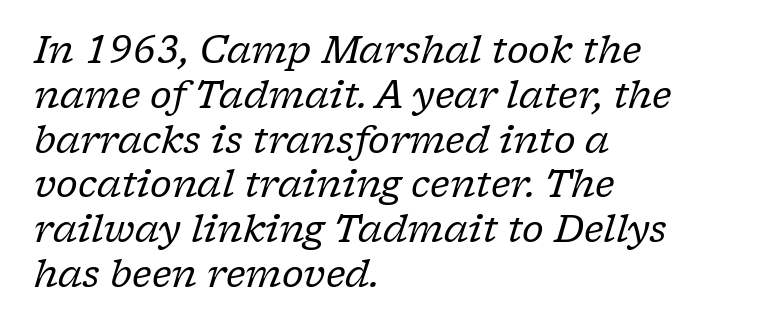
Q: Is the text bold? A: No.
Q: Is the text italic (slanted)? A: Yes, it leans right by about 17 degrees.
Q: Is the typeface a serif or a sans-serif typeface? A: Serif.
Q: Is the text underlined? A: No.
Q: How is the paragraph aligned? A: Left-aligned.
Q: Is the spacing between letters normal or unusually wide? A: Normal.
Q: Width (condensed, normal, or wide)? A: Normal.
Q: Stroke contrast? A: Low.
Q: x-height? A: Medium.
Q: Monospaced? A: No.
